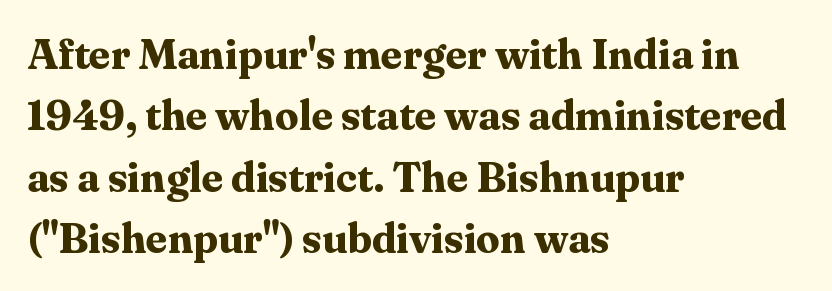
Q: Is the text bold? A: Yes.
Q: Is the text italic (slanted)? A: No, it is upright.
Q: Is the typeface a serif or a sans-serif typeface? A: Serif.
Q: Is the text underlined? A: No.
Q: How is the paragraph aligned? A: Left-aligned.
Q: Is the spacing between letters normal or unusually wide? A: Normal.
Q: Is the spacing between lines tight, normal or loose? A: Normal.
Q: Width (condensed, normal, or wide)? A: Normal.
Q: Stroke contrast? A: Medium.
Q: x-height? A: Medium.
Q: Monospaced? A: No.
